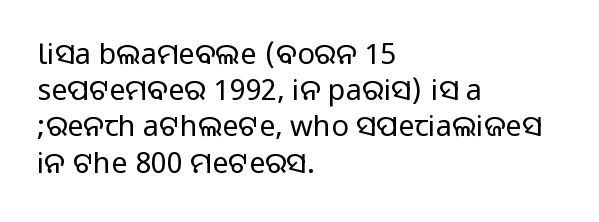
Q: Is the text italic (slanted)? A: No, it is upright.
Q: Is the typeface a serif or a sans-serif typeface? A: Sans-serif.
Q: Is the text underlined? A: No.
Q: How is the paragraph aligned? A: Left-aligned.
Q: Is the spacing between letters normal or unusually wide? A: Normal.
Q: Is the spacing between lines tight, normal or loose? A: Normal.
Q: Width (condensed, normal, or wide)? A: Normal.
Q: Stroke contrast? A: Medium.
Q: Monospaced? A: No.
